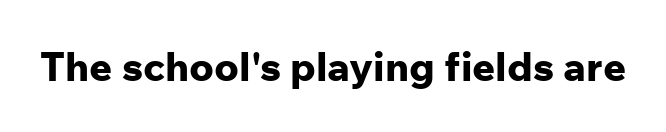
Q: Is the text bold? A: Yes.
Q: Is the text italic (slanted)? A: No, it is upright.
Q: Is the typeface a serif or a sans-serif typeface? A: Sans-serif.
Q: Is the text underlined? A: No.
Q: Is the spacing between letters normal or unusually wide? A: Normal.
Q: Width (condensed, normal, or wide)? A: Normal.
Q: Stroke contrast? A: Low.
Q: x-height? A: Medium.
Q: Monospaced? A: No.
